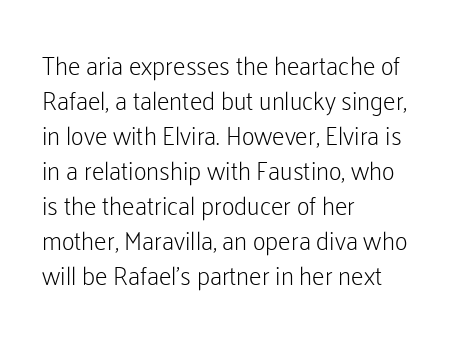
The image shows 25 px text type, upright; set left-aligned, normal line spacing (1.4x), normal letter spacing, not underlined.
